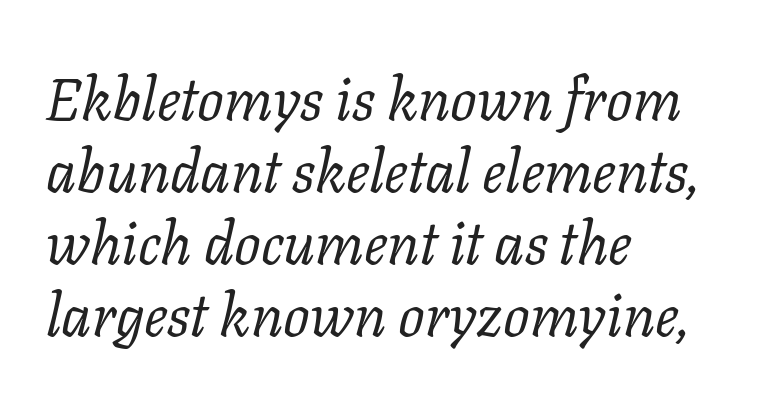
This rendering features lettering with no underline. How are the letters spaced? Ordinarily, with no added tracking. This rendering employs a face with finishing strokes, i.e., a serif. You could not count columns in this text — the font is proportionally spaced. Does the lettering tilt? It does — this is italic.
